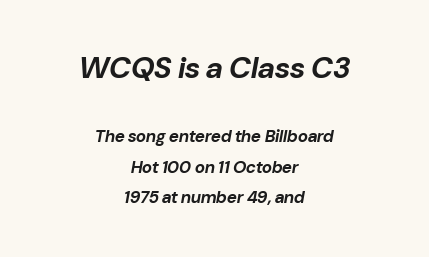
Does the copy run flush right? No — it is centered line by line. Strokes here are thick enough to call this a true bold. Here the designer chose a conventional face with non-uniform glyph widths. Block one is the big one; block two sits smaller underneath.
